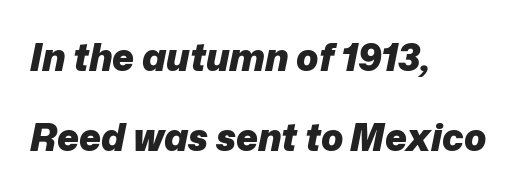
The image shows 37 px heavy type, italic (leaning right); set left-aligned, loose line spacing (2.15x), normal letter spacing, not underlined; low stroke contrast and a medium x-height.
